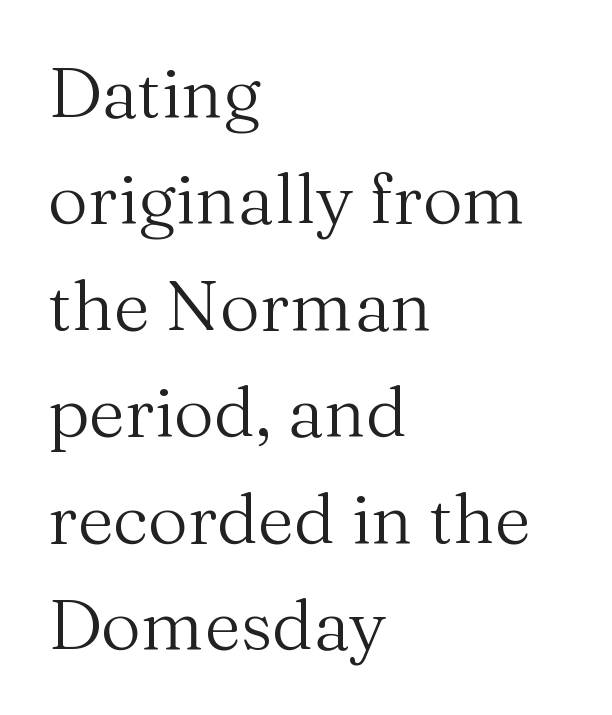
Teacher's note: observe the even left margin — that is flush-left alignment. Are there feet on the stems? There are — it's a serif. You could not count columns in this text — the font is proportionally spaced. The horizontal fit of the characters is conventional and even. The passage shown is not underscored anywhere. The letterforms sit at book weight or below.
